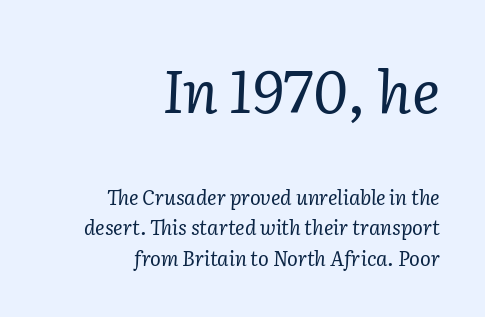
The passage shown begins with its larger block and ends with its smaller one. Spacing verdict: proportional, widths tailored to each character. You can tell from the footed stems that serif type was used. No extra ink here — the face is not bold. The setting favours the right margin, as signatures and pull-quotes sometimes do.
